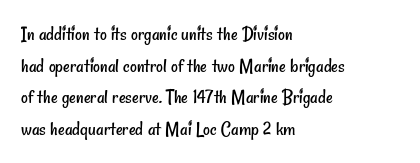
The image shows 21 px text type; set left-aligned, normal line spacing (1.51x), normal letter spacing, not underlined.
